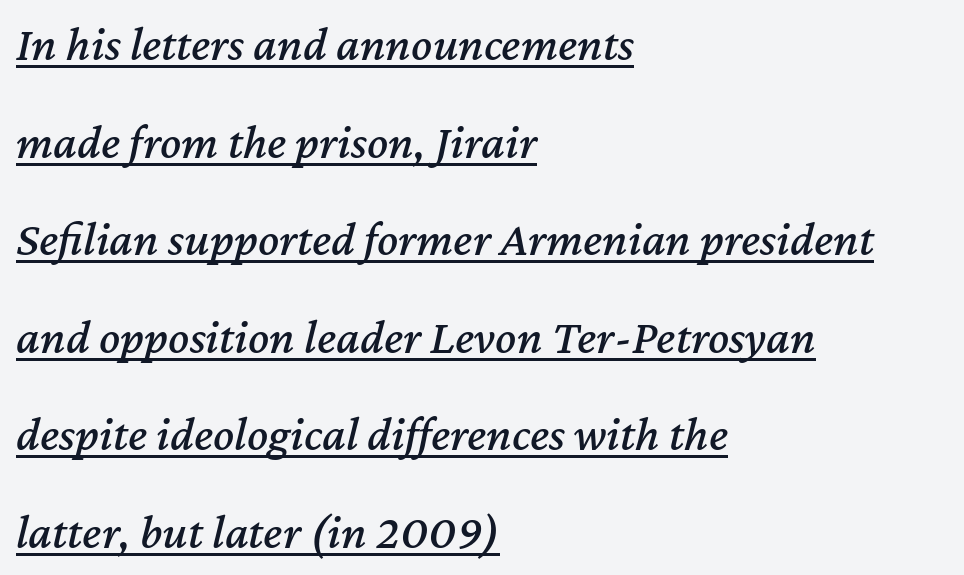
Leading: increased. The lettering is marked with a stroke running underneath it. The passage shown leans; its letterforms are oblique. Characters follow at the spacing the type designer built in. The passage shown is typed in a proportional face where columns would drift.
